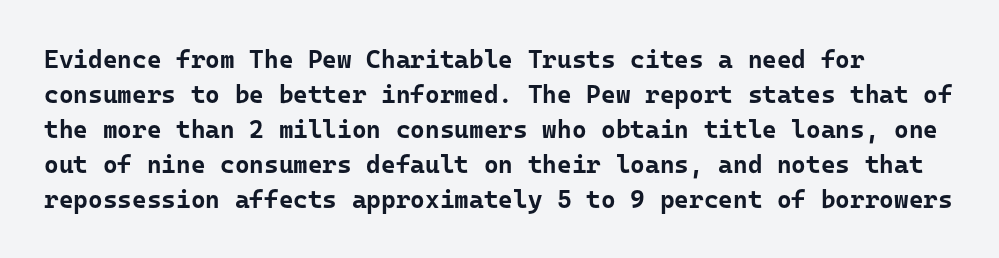
{"italic": "no", "bold": "yes", "underline": "no", "line_spacing": "normal", "line_spacing_ratio": 1.4, "letter_spacing": "normal", "letter_spacing_em": 0.0, "glyph_px": 25}
